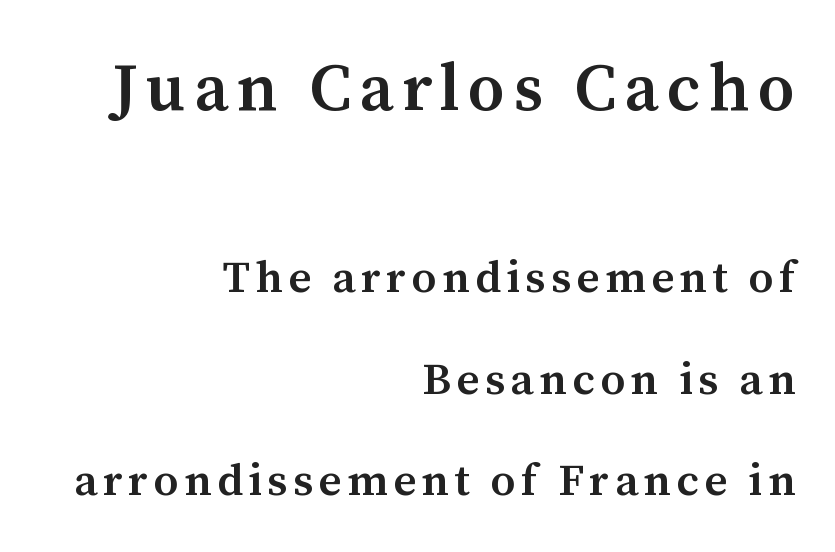
Emphasis by weight is partial: semibold. Caption: multi-line text, flush right, ragged left. Look at the glyph heights: the upper group is clearly the bigger setting. Words float on clear page, feet unadorned. This block would shrink considerably if given ordinary leading; it's expanded now. The rendering uses natural spacing where letterforms have individual widths.
